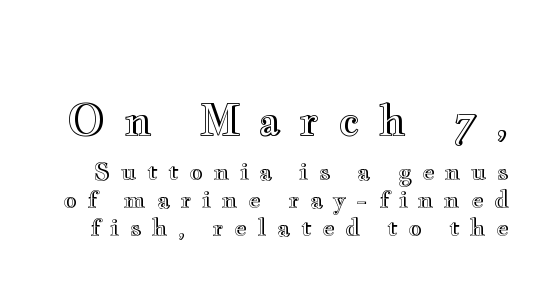
{"italic": "no", "width": "wide", "x_height": "small", "monospaced": "no", "underline": "no", "line_spacing_ratio": 1.16, "letter_spacing": "wide", "letter_spacing_em": 0.43, "larger_block": "first", "size_ratio": 1.75, "glyph_px": 42}
